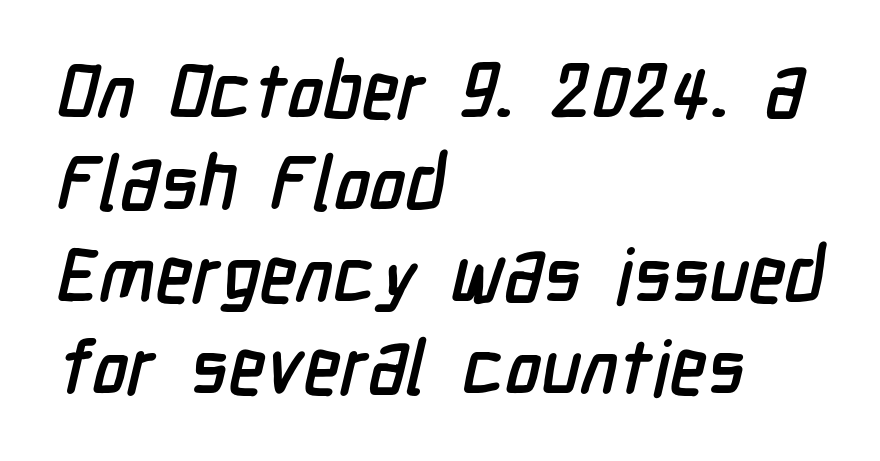
The image shows 76 px condensed sans-serif type; set left-aligned, line spacing 1.21x, normal letter spacing, not underlined; low stroke contrast and a medium x-height.
